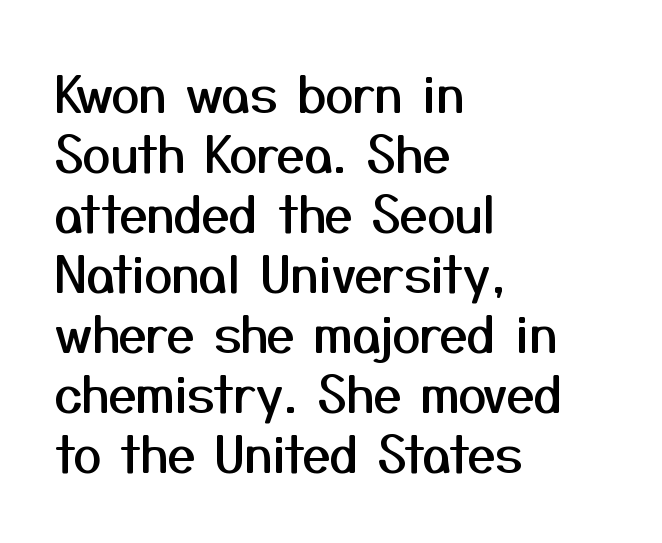
The letters sit at their default tracking, neither squeezed nor spread. A typesetter would call this proportional, since set widths differ per character. These lines stack with their left ends in a neat column. The rendering shows plain stroke endings on the letterforms — a sans-serif design.
